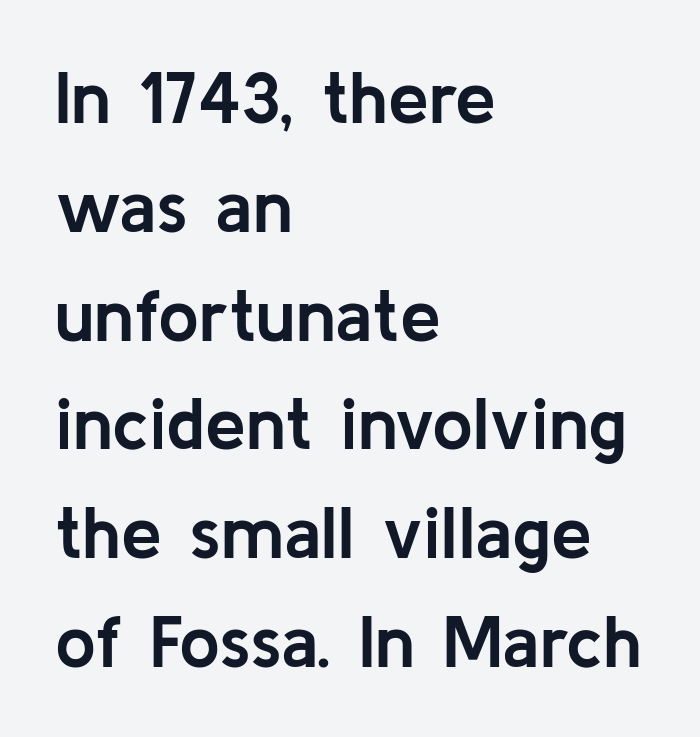
The image shows 73 px semibold sans-serif type, upright; set left-aligned, normal line spacing (1.49x), normal letter spacing, not underlined; low stroke contrast and a medium x-height.
